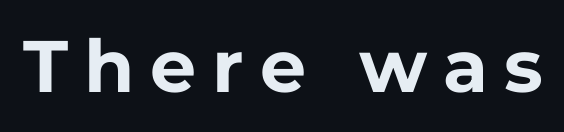
Q: Is the text bold? A: Yes.
Q: Is the text italic (slanted)? A: No, it is upright.
Q: Is the typeface a serif or a sans-serif typeface? A: Sans-serif.
Q: Is the text underlined? A: No.
Q: Is the spacing between letters normal or unusually wide? A: Unusually wide.
Q: Width (condensed, normal, or wide)? A: Normal.
Q: Stroke contrast? A: Low.
Q: x-height? A: Medium.
Q: Monospaced? A: No.
